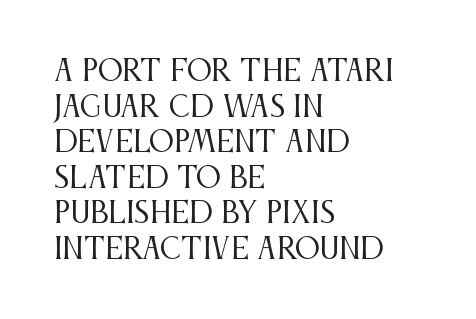
Rows of type keep a routine distance in the vertical direction. Caption: multi-line text, flush left, ragged right. Between one letter and the next there's only the usual sliver of space. Compared with a typical body face, this is equally light or lighter still.
